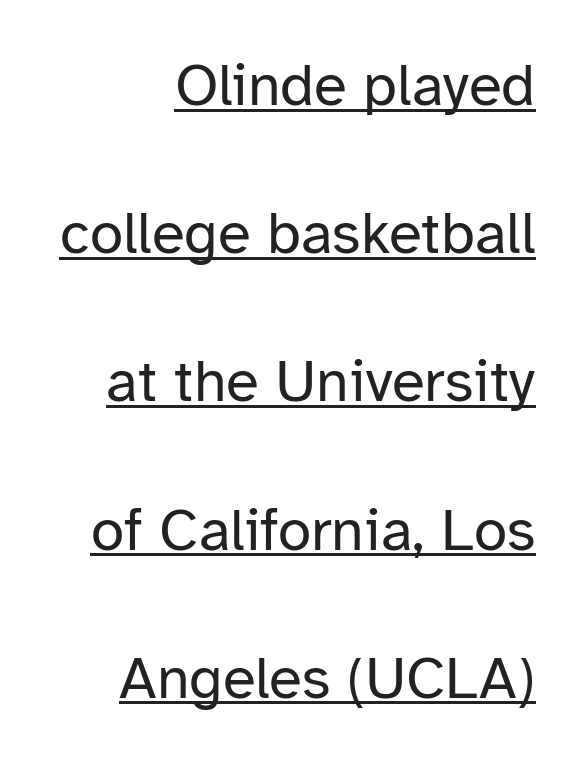
Q: Is the text bold? A: No.
Q: Is the text italic (slanted)? A: No, it is upright.
Q: Is the typeface a serif or a sans-serif typeface? A: Sans-serif.
Q: Is the text underlined? A: Yes.
Q: Is the spacing between letters normal or unusually wide? A: Normal.
Q: Is the spacing between lines tight, normal or loose? A: Loose.
Q: Width (condensed, normal, or wide)? A: Normal.
Q: Stroke contrast? A: Low.
Q: x-height? A: Medium.
Q: Monospaced? A: No.
